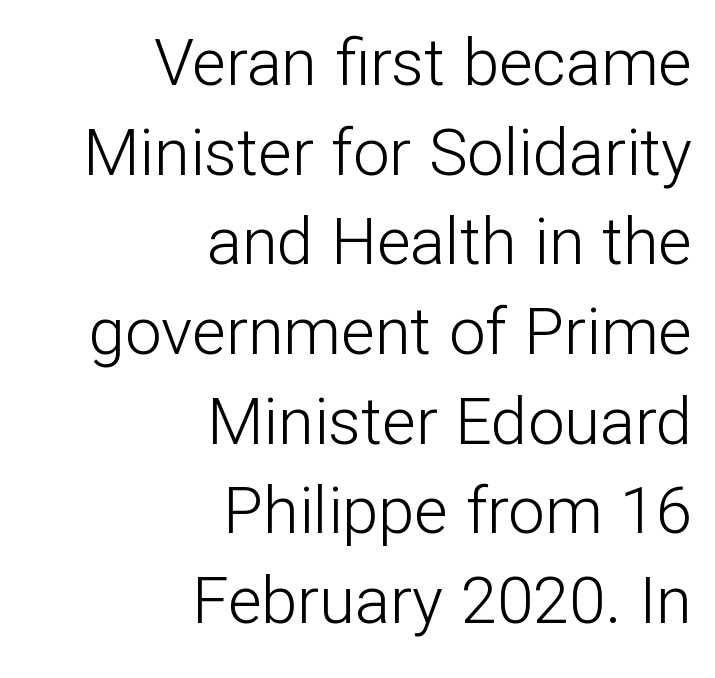
{"serif": "no", "italic": "no", "bold": "no", "weight": "light", "width": "normal", "stroke_contrast": "low", "x_height": "medium", "monospaced": "no", "underline": "no", "align": "right", "line_spacing": "normal", "line_spacing_ratio": 1.38, "letter_spacing": "normal", "letter_spacing_em": 0.0, "glyph_px": 65}
